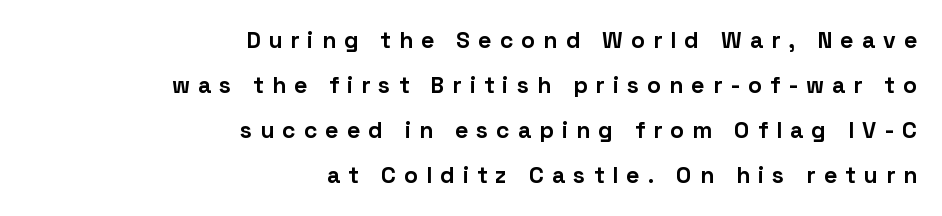
Its strokes are broad and dark, the hallmark of bold type. A student would call this right alignment; a typographer would say flush right, rag left. Students, observe: this is what heavily led, spacious text looks like. Unlike italic type, these characters show no tilt at all.
